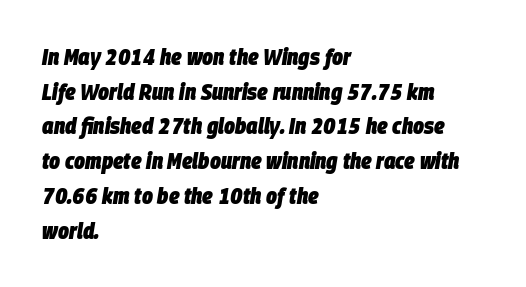
Heavy-handed strokes throughout: this text is bold. Caption: standard tracking, unaltered. Quick note: interline space is typical. Does the copy run flush right? No — it runs flush left.
